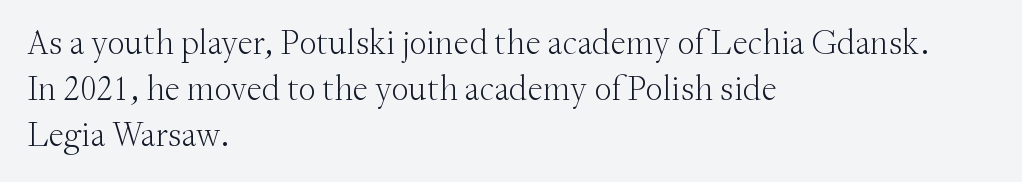
Q: Is the text bold? A: No.
Q: Is the text italic (slanted)? A: No, it is upright.
Q: Is the typeface a serif or a sans-serif typeface? A: Serif.
Q: Is the text underlined? A: No.
Q: How is the paragraph aligned? A: Left-aligned.
Q: Is the spacing between letters normal or unusually wide? A: Normal.
Q: Is the spacing between lines tight, normal or loose? A: Normal.
Q: Width (condensed, normal, or wide)? A: Normal.
Q: Stroke contrast? A: Medium.
Q: x-height? A: Small.
Q: Monospaced? A: No.
